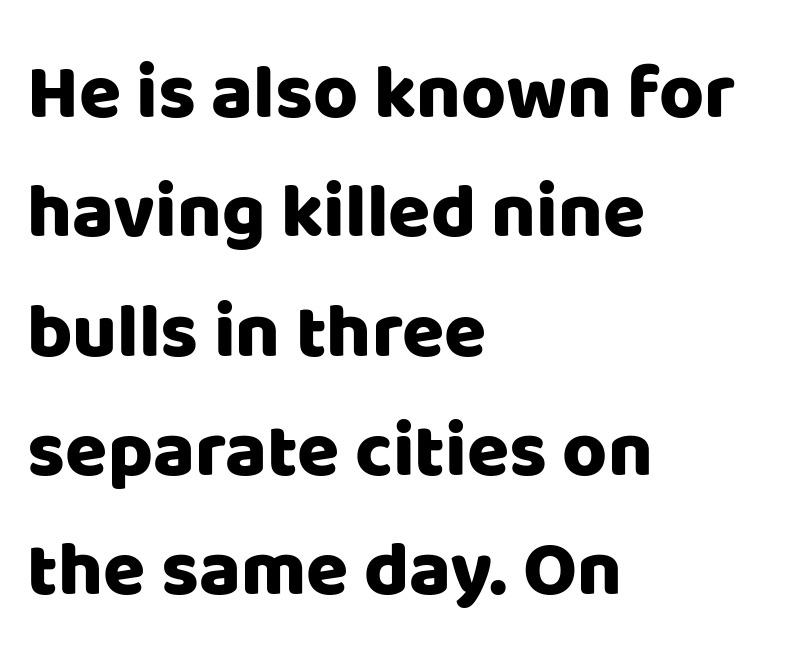
{"serif": "no", "italic": "no", "width": "normal", "stroke_contrast": "low", "x_height": "large", "monospaced": "no", "underline": "no", "align": "left", "line_spacing": "normal", "line_spacing_ratio": 1.55, "letter_spacing": "normal", "letter_spacing_em": 0.0, "glyph_px": 77}
